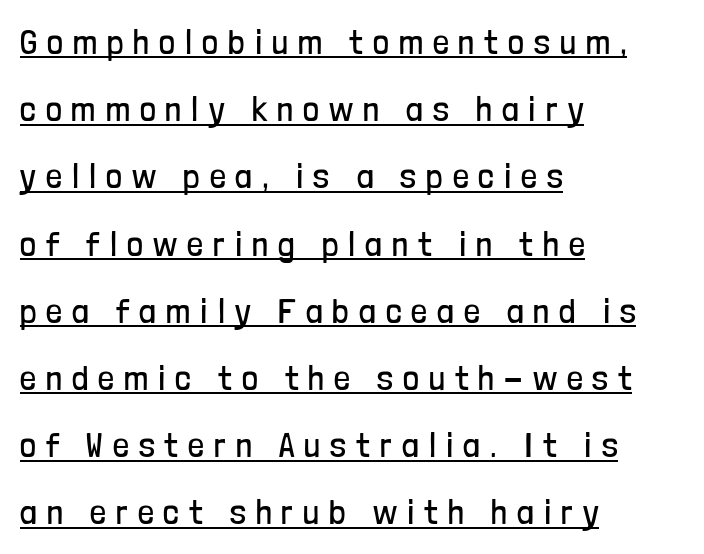
The leading is generous, giving the passage an open texture. You could not count columns in this text — the font is proportionally spaced. What kind of face is this? One without serifs — a sans. The passage is arranged the way most books set body copy — flush left.
